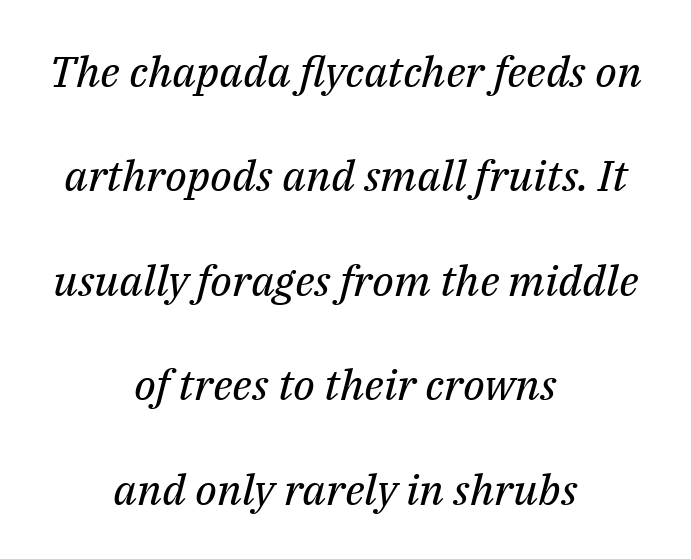
Bare-footed words on every line. The typesetter chose a symmetrical, centered arrangement here. This block would shrink considerably if given ordinary leading; it's expanded now. This sample uses a serif face. In terms of letterspacing, this is plain default setting.
